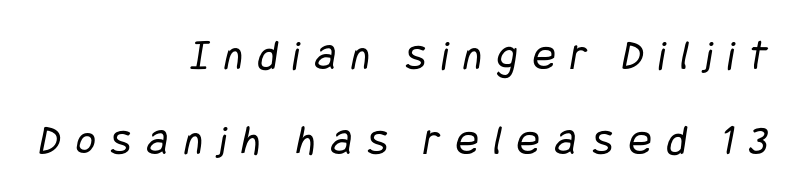
This block would shrink considerably if given ordinary leading; it's expanded now. A flush-right, rag-left setting is used for this passage. The weight would be labelled regular, book, light, or lighter still. You could only call the tracking loose — the letters float apart. Glance below the letters and you will spot only blank space.
